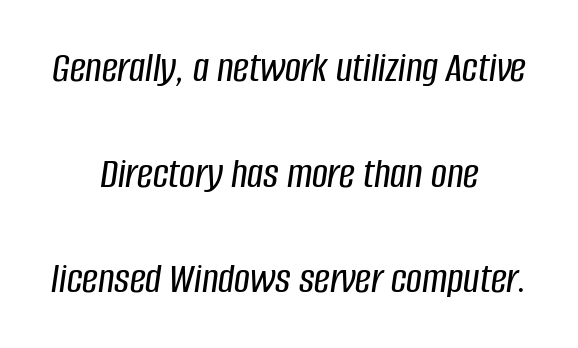
{"italic": "yes", "lean": "right", "slant_degrees": 8, "width": "condensed", "stroke_contrast": "low", "x_height": "large", "monospaced": "no", "underline": "no", "align": "center", "line_spacing": "loose", "line_spacing_ratio": 2.4, "letter_spacing": "normal", "letter_spacing_em": 0.0, "glyph_px": 44}
